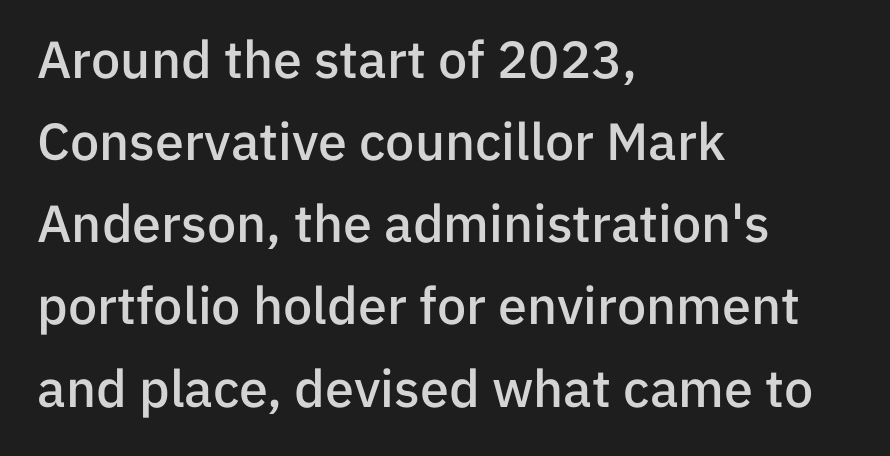
The gaps between neighbouring characters are ordinary and unremarkable. Grotesque or geometric, the face here clearly has no serifs. Compared with an ordinary text face, these strokes are moderately heavier — a semibold. Every character sits straight up, as roman type does. Looks like regular typesetting: each glyph gets only the width it needs.
